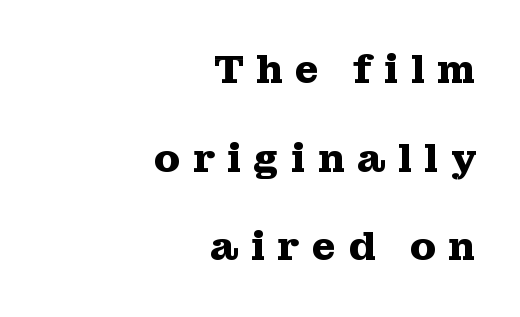
{"serif": "yes", "italic": "no", "bold": "yes", "weight": "heavy", "width": "wide", "stroke_contrast": "medium", "x_height": "medium", "monospaced": "no", "underline": "no", "align": "right", "line_spacing": "loose", "line_spacing_ratio": 2.27, "letter_spacing": "wide", "letter_spacing_em": 0.3, "glyph_px": 39}
